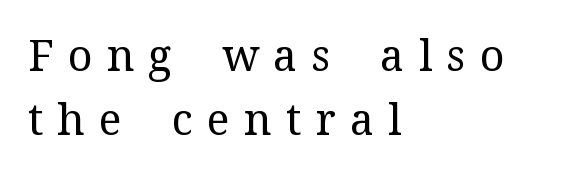
{"serif": "yes", "italic": "no", "bold": "no", "weight": "regular", "width": "normal", "stroke_contrast": "medium", "x_height": "medium", "monospaced": "no", "underline": "no", "align": "left", "line_spacing": "normal", "line_spacing_ratio": 1.49, "letter_spacing": "wide", "letter_spacing_em": 0.33, "glyph_px": 43}
